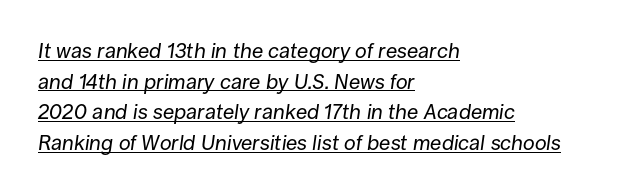
The image shows 21 px text type, italic (leaning right); set left-aligned, normal line spacing (1.46x), normal letter spacing, underlined.
